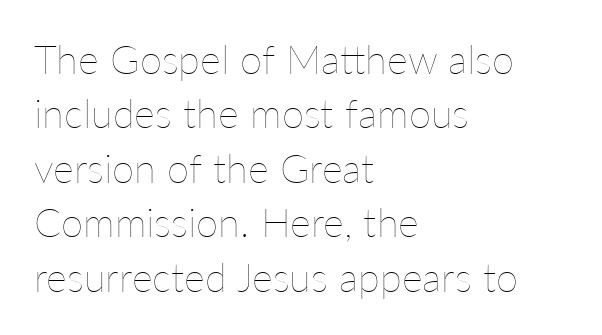
{"italic": "no", "bold": "no", "weight": "thin", "width": "normal", "stroke_contrast": "low", "x_height": "medium", "monospaced": "no", "underline": "no", "align": "left", "line_spacing": "normal", "line_spacing_ratio": 1.36, "letter_spacing": "normal", "letter_spacing_em": 0.0, "glyph_px": 40}
